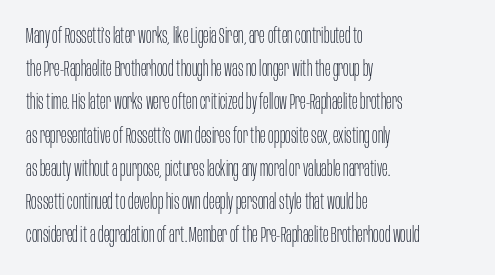
{"italic": "no", "bold": "no", "underline": "no", "align": "left", "line_spacing": "normal", "line_spacing_ratio": 1.58, "letter_spacing": "normal", "letter_spacing_em": 0.0, "glyph_px": 21}
